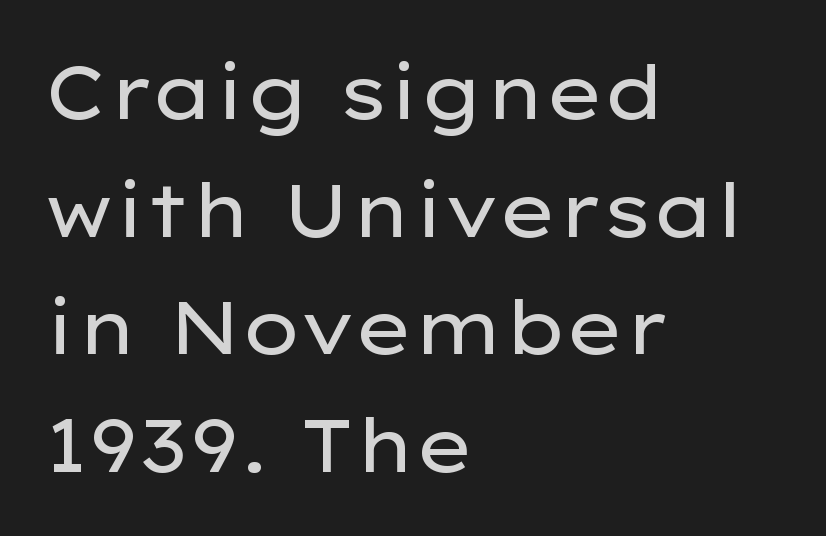
Words appear dense and cohesive because spacing is normal. What kind of face is this? One without serifs — a sans. This sample uses an upright cut, with every glyph sitting square on the baseline. Each line starts at the same left margin while the right side varies. Plain, unruled lines of type. Letters have the restrained weight of plain body copy at most.
